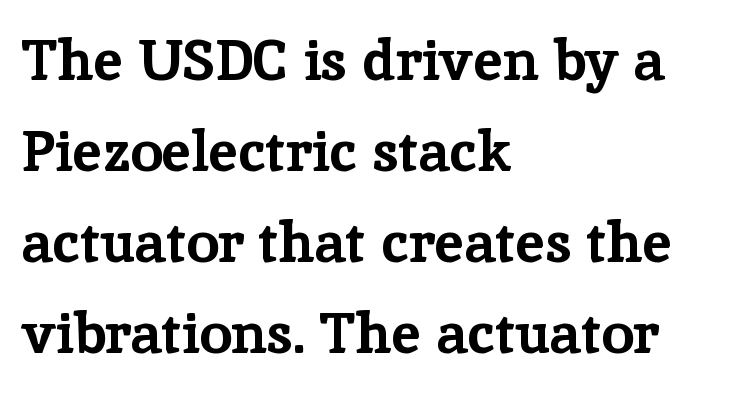
Q: Is the text bold? A: Yes.
Q: Is the text italic (slanted)? A: No, it is upright.
Q: Is the typeface a serif or a sans-serif typeface? A: Serif.
Q: Is the text underlined? A: No.
Q: How is the paragraph aligned? A: Left-aligned.
Q: Is the spacing between letters normal or unusually wide? A: Normal.
Q: Is the spacing between lines tight, normal or loose? A: Normal.
Q: Width (condensed, normal, or wide)? A: Normal.
Q: Stroke contrast? A: Low.
Q: x-height? A: Medium.
Q: Monospaced? A: No.
